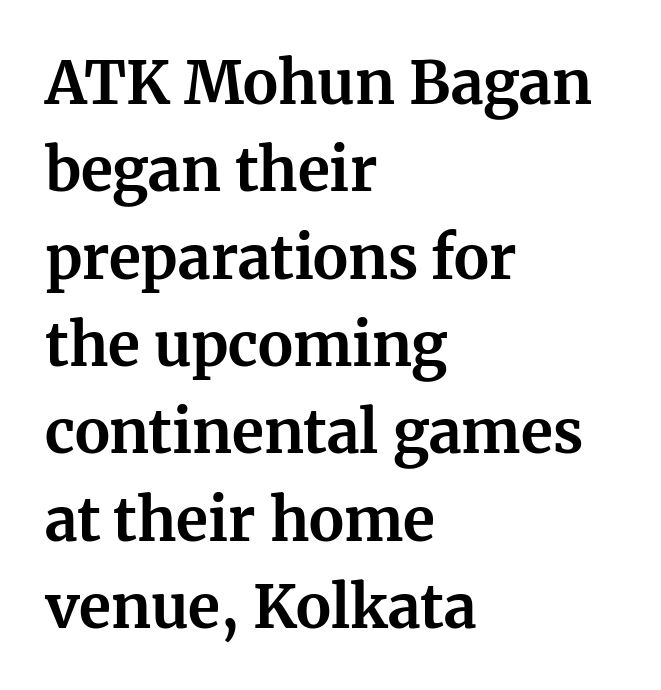
The passage shown is typeset with a serif family. Line starts are locked; line ends wander. The type sits square on the baseline with zero lean. The passage shown is not underscored anywhere. Set as a true bold cut, around the 700 mark. Normally led — the rows are evenly, conventionally spaced.
